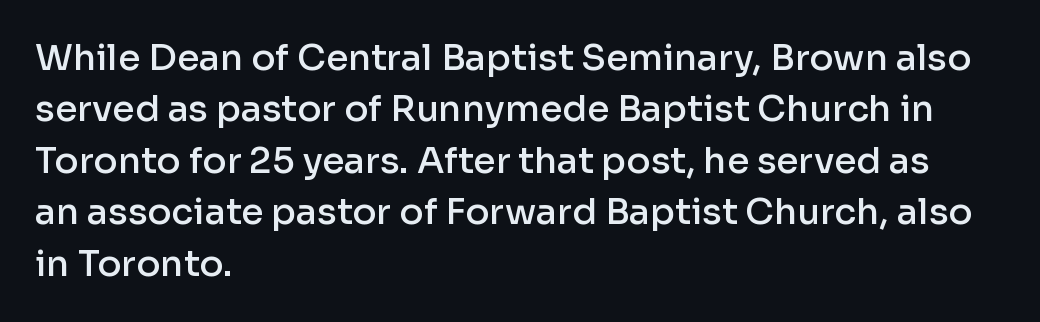
The strip under each line holds only bare page. The rendering uses natural spacing where letterforms have individual widths. Glyph-to-glyph distance matches everyday printed text. This rendering employs a face without finishing strokes, i.e., a sans-serif.
